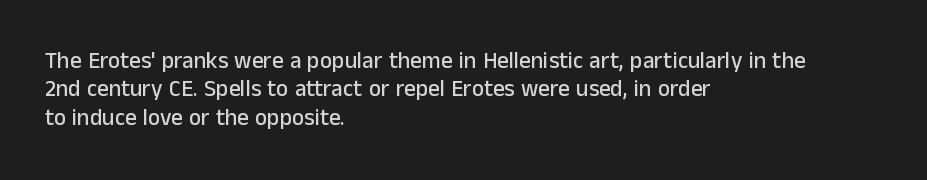
One-word summary of the alignment: left. These lines keep a tight, regular rhythm from letter to letter. Letters rest on an invisible, unmarked baseline. In terms of posture, this sample is upright.
